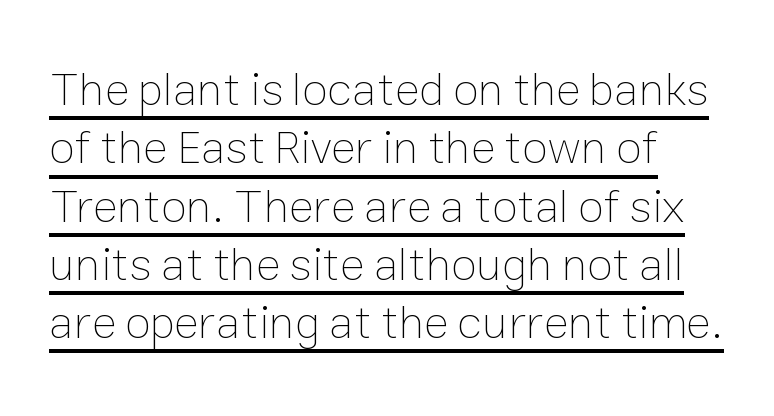
The image shows 47 px thin type, upright; set line spacing 1.24x, normal letter spacing, underlined; low stroke contrast and a medium x-height.
